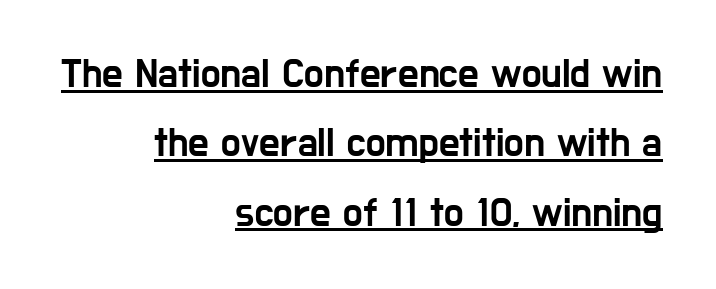
Q: Is the text italic (slanted)? A: No, it is upright.
Q: Is the typeface a serif or a sans-serif typeface? A: Sans-serif.
Q: Is the text underlined? A: Yes.
Q: How is the paragraph aligned? A: Right-aligned.
Q: Is the spacing between letters normal or unusually wide? A: Normal.
Q: Is the spacing between lines tight, normal or loose? A: Normal.
Q: Width (condensed, normal, or wide)? A: Condensed.
Q: Stroke contrast? A: Low.
Q: x-height? A: Medium.
Q: Monospaced? A: No.
